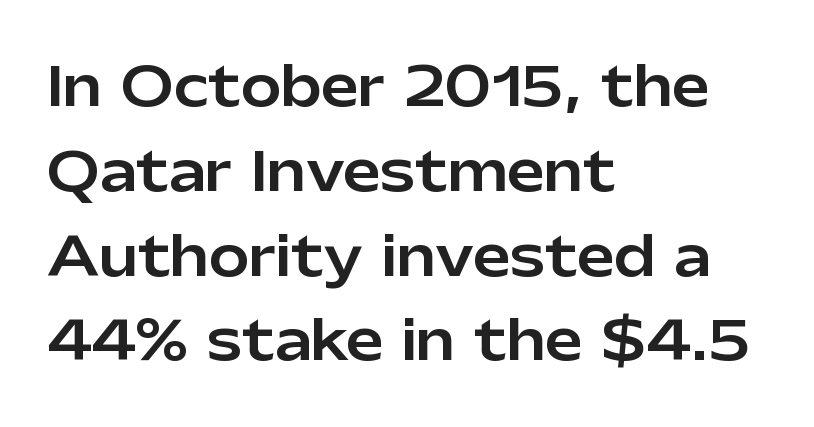
{"serif": "no", "italic": "no", "width": "normal", "stroke_contrast": "low", "x_height": "medium", "monospaced": "no", "underline": "no", "align": "left", "line_spacing": "normal", "line_spacing_ratio": 1.57, "letter_spacing": "normal", "letter_spacing_em": 0.0, "glyph_px": 54}
